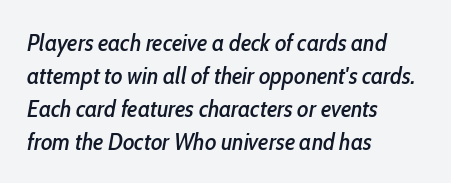
{"italic": "yes", "lean": "right", "slant_degrees": 10, "underline": "no", "align": "left", "line_spacing": "normal", "line_spacing_ratio": 1.37, "letter_spacing": "normal", "letter_spacing_em": 0.0, "glyph_px": 24}
